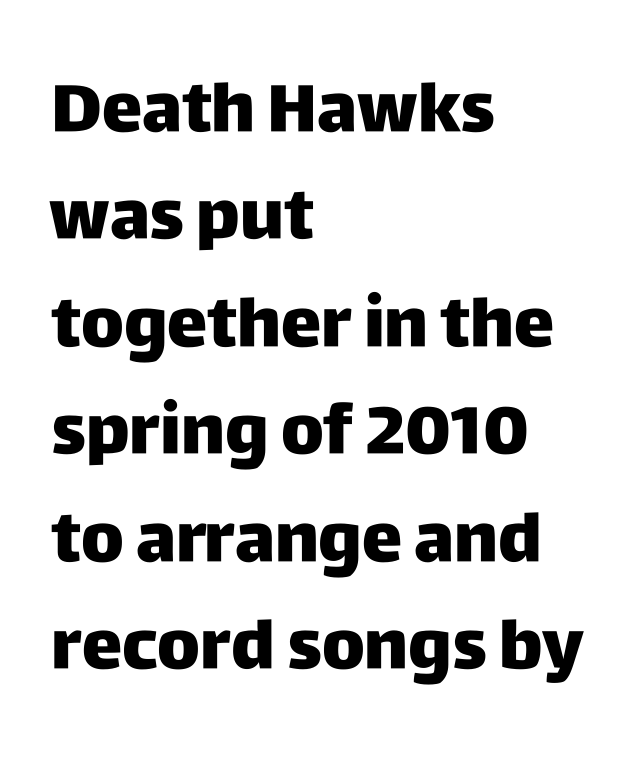
These words are printed bold, with thick strokes throughout. The text block is weighted toward the left margin, trailing off unevenly rightward. The text was rendered using a sans face with plain stroke endings. Clear beneath every line of the passage.
